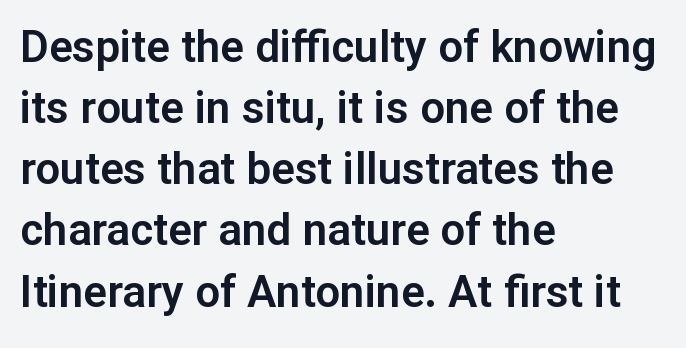
{"serif": "no", "italic": "no", "width": "normal", "stroke_contrast": "low", "x_height": "medium", "monospaced": "no", "underline": "no", "align": "left", "line_spacing": "normal", "line_spacing_ratio": 1.39, "letter_spacing": "normal", "letter_spacing_em": 0.0, "glyph_px": 44}
